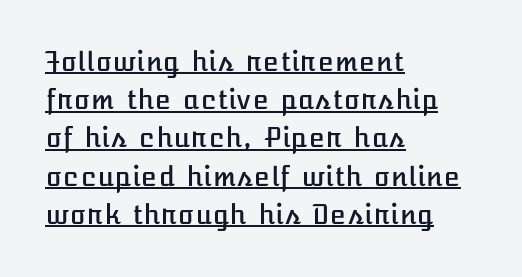
The image shows 26 px text type, upright; set left-aligned, normal line spacing (1.47x), normal letter spacing, underlined.
